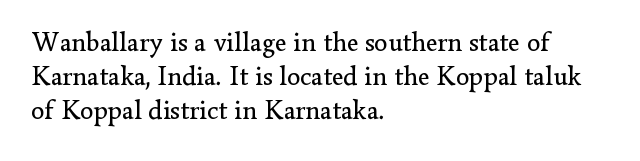
{"italic": "no", "bold": "no", "underline": "no", "align": "left", "line_spacing": "normal", "line_spacing_ratio": 1.26, "letter_spacing": "normal", "letter_spacing_em": 0.0, "glyph_px": 27}
